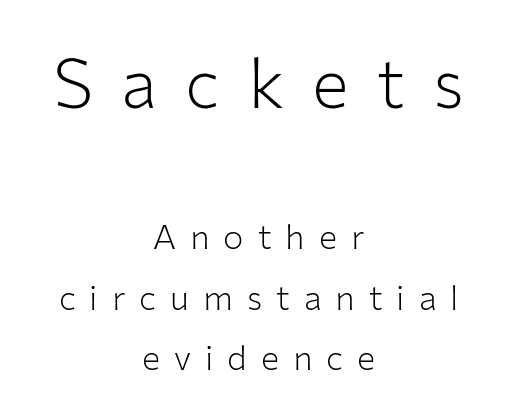
The image shows 69 px light sans-serif type, upright; set centered, line spacing 1.77x, unusually wide letter spacing (+0.41 em), not underlined; the first (top) block is 2.03x larger; low stroke contrast and a medium x-height.
